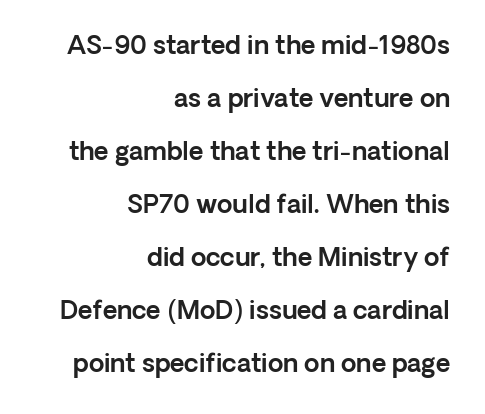
{"italic": "no", "underline": "no", "align": "right", "line_spacing": "loose", "line_spacing_ratio": 2.12, "letter_spacing": "normal", "letter_spacing_em": 0.0, "glyph_px": 25}
